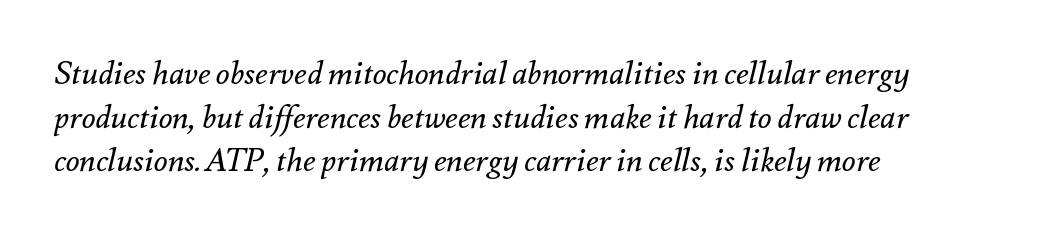
The image shows 32 px regular-weight type, italic (leaning right); set left-aligned, normal line spacing (1.36x), normal letter spacing, not underlined; medium stroke contrast and a small x-height.
